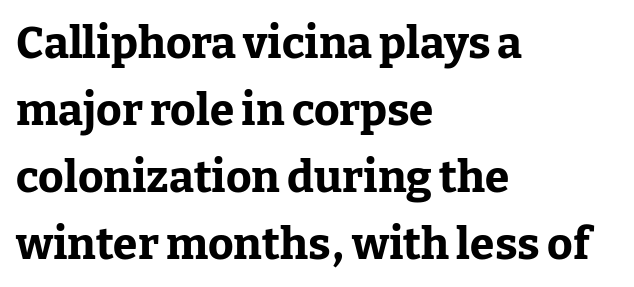
The image shows 44 px bold serif type, upright; set left-aligned, normal line spacing (1.52x), normal letter spacing, not underlined; low stroke contrast and a medium x-height.
